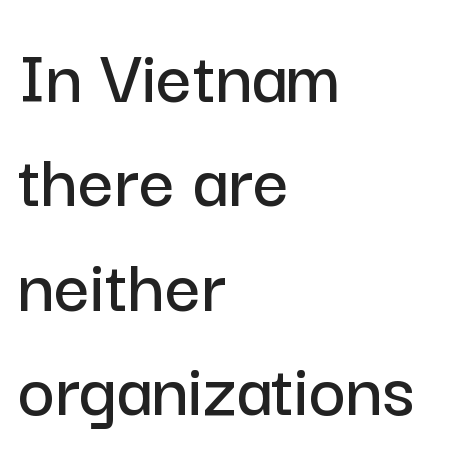
Normally led — the rows are evenly, conventionally spaced. A typesetter would call this proportional, since set widths differ per character. The rag falls on the right side of this text block. Posture: vertical. The tracking reads as untouched default to a designer's eye. Does the type have serifs? No, each stem ends abruptly.
